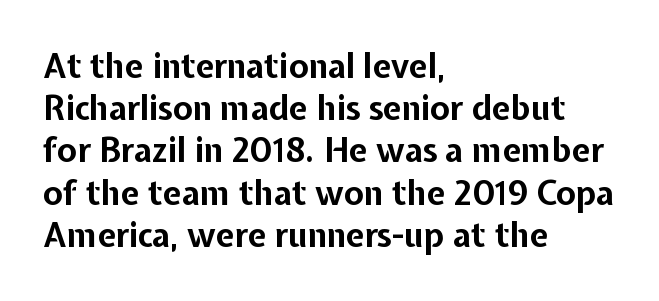
{"serif": "no", "italic": "no", "bold": "yes", "weight": "bold", "width": "normal", "stroke_contrast": "low", "x_height": "medium", "monospaced": "no", "underline": "no", "align": "left", "line_spacing": "normal", "line_spacing_ratio": 1.28, "letter_spacing": "normal", "letter_spacing_em": 0.0, "glyph_px": 33}
